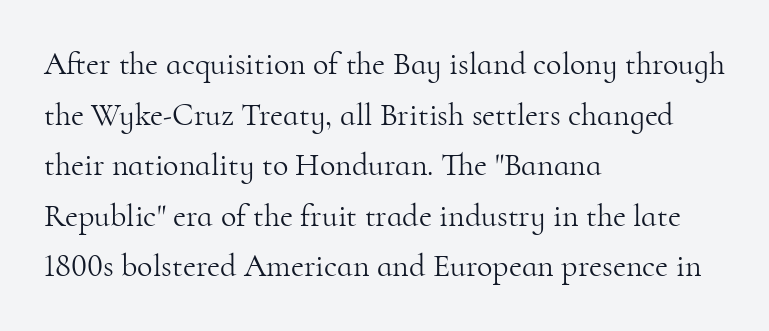
Q: Is the text bold? A: No.
Q: Is the text italic (slanted)? A: No, it is upright.
Q: Is the typeface a serif or a sans-serif typeface? A: Serif.
Q: Is the text underlined? A: No.
Q: How is the paragraph aligned? A: Left-aligned.
Q: Is the spacing between letters normal or unusually wide? A: Normal.
Q: Is the spacing between lines tight, normal or loose? A: Normal.
Q: Width (condensed, normal, or wide)? A: Normal.
Q: Stroke contrast? A: High.
Q: x-height? A: Small.
Q: Monospaced? A: No.
